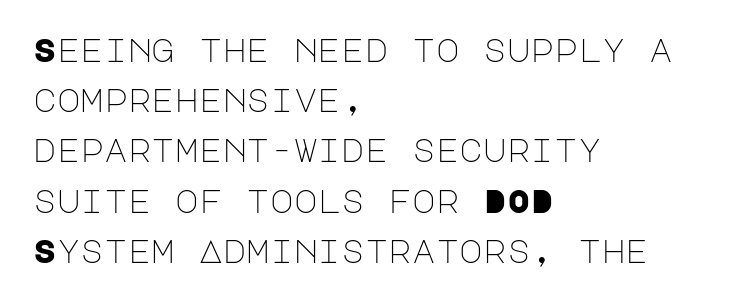
Q: Is the text bold? A: No.
Q: Is the text italic (slanted)? A: No, it is upright.
Q: Is the typeface a serif or a sans-serif typeface? A: Sans-serif.
Q: Is the text underlined? A: No.
Q: How is the paragraph aligned? A: Left-aligned.
Q: Is the spacing between letters normal or unusually wide? A: Normal.
Q: Is the spacing between lines tight, normal or loose? A: Normal.
Q: Width (condensed, normal, or wide)? A: Normal.
Q: Stroke contrast? A: Low.
Q: x-height? A: Large.
